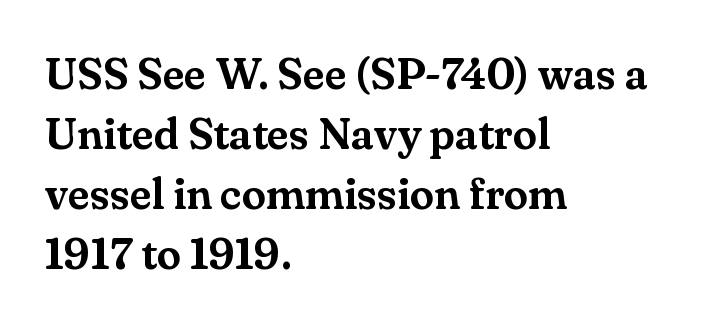
{"serif": "yes", "italic": "no", "width": "normal", "stroke_contrast": "medium", "x_height": "small", "monospaced": "no", "underline": "no", "align": "left", "line_spacing": "normal", "line_spacing_ratio": 1.36, "letter_spacing": "normal", "letter_spacing_em": 0.0, "glyph_px": 44}
